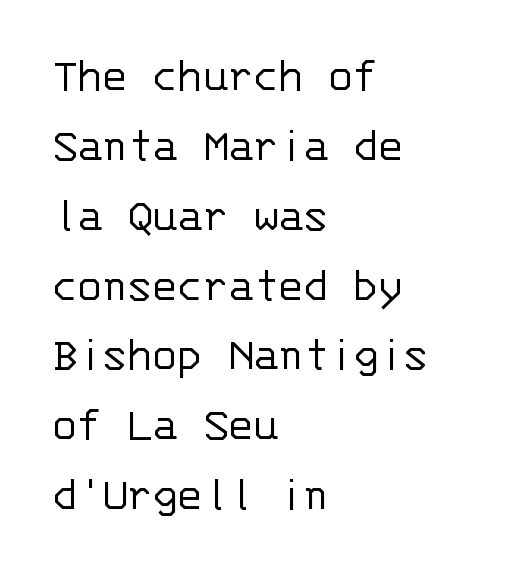
{"serif": "no", "italic": "no", "bold": "no", "weight": "light", "width": "normal", "stroke_contrast": "low", "x_height": "large", "monospaced": "yes", "underline": "no", "align": "left", "line_spacing": "normal", "line_spacing_ratio": 1.37, "letter_spacing": "normal", "letter_spacing_em": 0.0, "glyph_px": 51}
